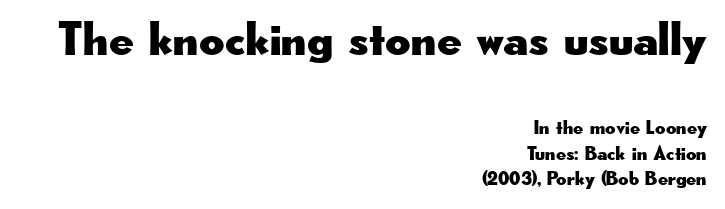
The space between consecutive lines is moderate. The letters in the upper block stand taller than those in the block below. The passage shown is not underscored anywhere. A roman cut, with each character standing at attention. Students, note that the glyphs here touch the page at normal intervals. Typographically, this falls in the sans-serif category.
